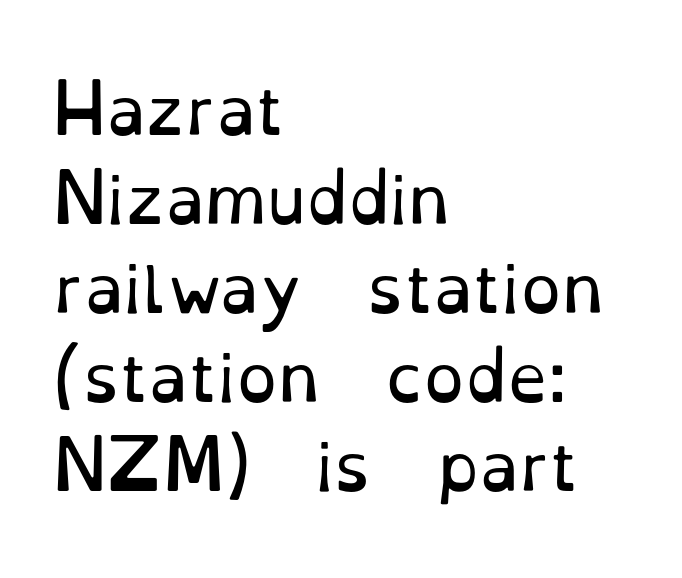
The image shows 65 px regular-weight type, upright; set left-aligned, normal line spacing (1.37x), normal letter spacing, not underlined; low stroke contrast and a small x-height.
